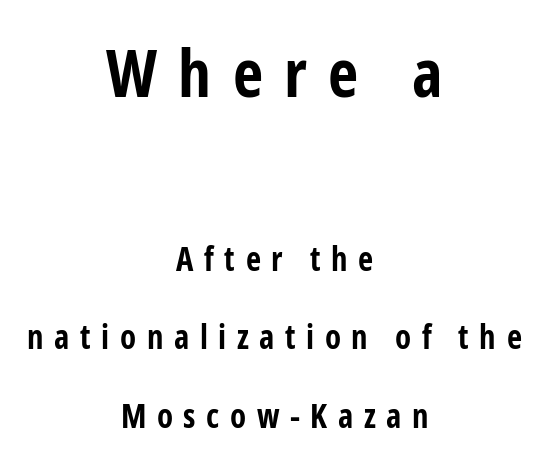
What's the leading like? Stretched, with rows far apart. A clean baseline with only descenders dipping below it. Proportional: the letters do not fall into vertical columns. Typesetter's note — upper block bumped up in size, lower block left smaller.
